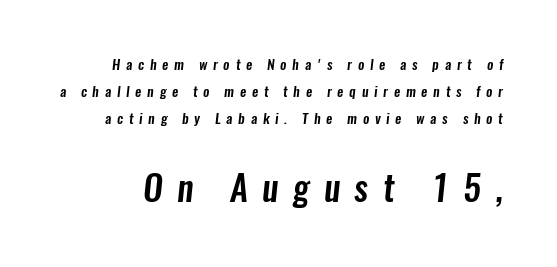
Compared with typical body copy, the letter spacing here is much looser. Varying glyph widths throughout — classic text-font behaviour. Check under the words: just untouched page. The type family on display is of the sans-serif kind. Caption: upper text group reduced, lower text group enlarged.
